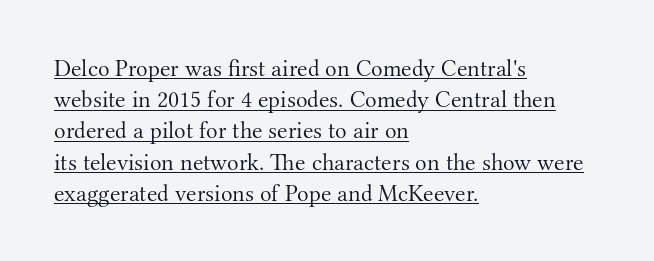
{"italic": "no", "bold": "no", "underline": "yes", "align": "left", "line_spacing": "normal", "line_spacing_ratio": 1.3, "letter_spacing": "normal", "letter_spacing_em": 0.0, "glyph_px": 24}
